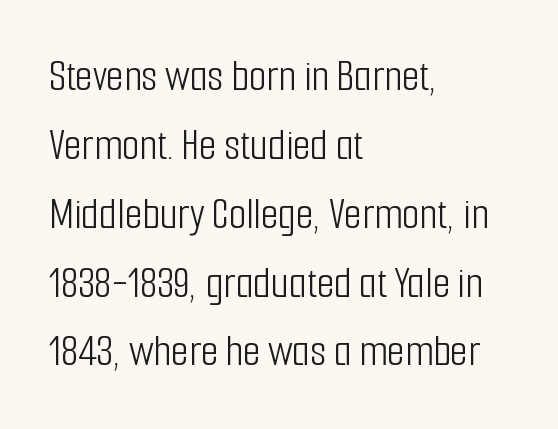
{"serif": "no", "italic": "no", "bold": "no", "weight": "light", "width": "condensed", "stroke_contrast": "low", "x_height": "medium", "monospaced": "no", "underline": "no", "align": "left", "line_spacing": "normal", "line_spacing_ratio": 1.53, "letter_spacing": "normal", "letter_spacing_em": 0.0, "glyph_px": 45}
